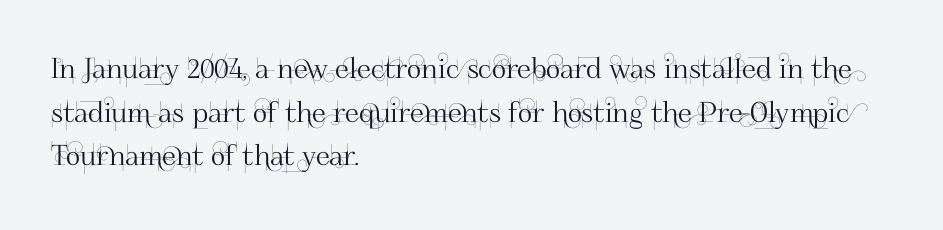
You could not count columns in this text — the font is proportionally spaced. Only glyphs here, with clear space below each row. The horizontal fit of the characters is conventional and even. Is this a sans? Yes — the strokes have no serifs. Line starts are locked; line ends wander. Vertical spacing — default.
